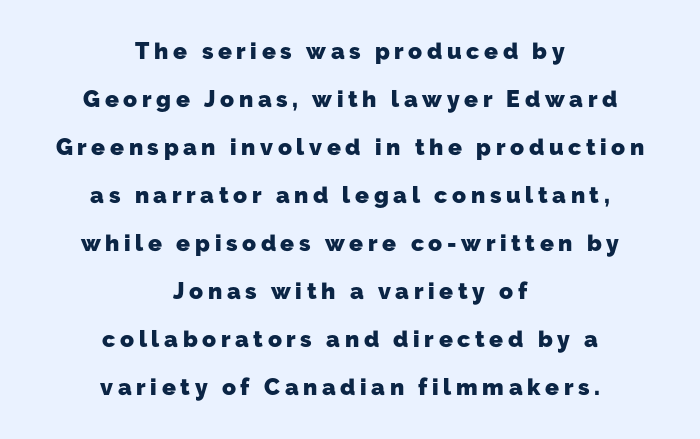
The image shows 23 px bold type; set centered, loose line spacing (2.09x), unusually wide letter spacing (+0.2 em), not underlined.
